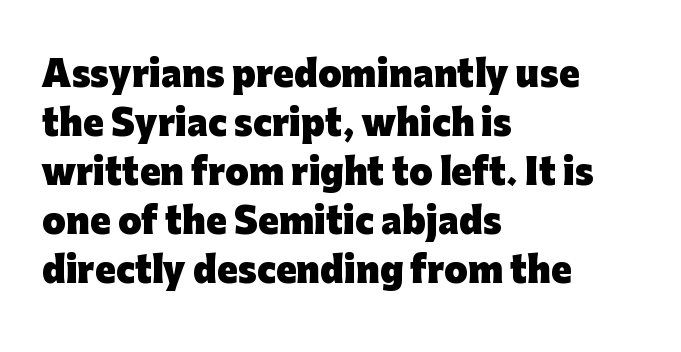
Is this a fixed-width face? No — the glyphs have proportional, varying widths. Honestly, the letter spacing is just normal — you wouldn't notice it. The rendering uses a bold face; every stroke is thick and dark. The letters carry no serifs — their stems end cleanly without finishing strokes. Nobody drew a line under any word here.
